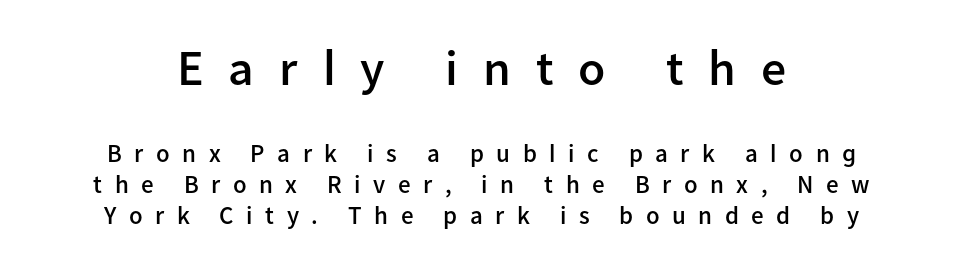
The image shows 50 px semibold sans-serif type, upright; set centered, line spacing 1.23x, unusually wide letter spacing (+0.5 em), not underlined; the first (top) block is 2.0x larger; low stroke contrast and a medium x-height.
